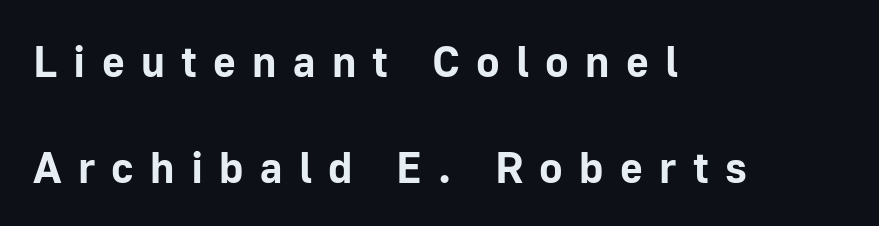
Q: Is the text bold? A: Yes.
Q: Is the text italic (slanted)? A: No, it is upright.
Q: Is the typeface a serif or a sans-serif typeface? A: Sans-serif.
Q: Is the text underlined? A: No.
Q: How is the paragraph aligned? A: Left-aligned.
Q: Is the spacing between letters normal or unusually wide? A: Unusually wide.
Q: Is the spacing between lines tight, normal or loose? A: Loose.
Q: Width (condensed, normal, or wide)? A: Normal.
Q: Stroke contrast? A: Low.
Q: x-height? A: Medium.
Q: Monospaced? A: No.
